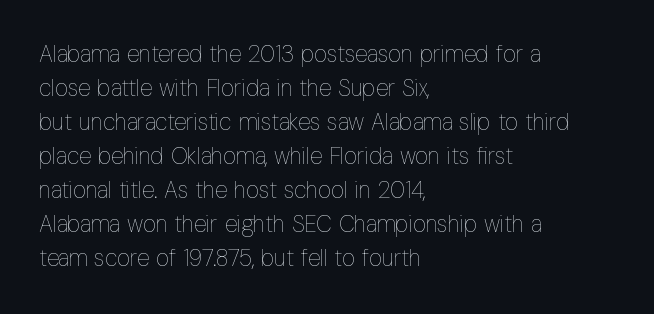
The image shows 23 px text type, upright; set left-aligned, normal line spacing (1.48x), normal letter spacing, not underlined.
